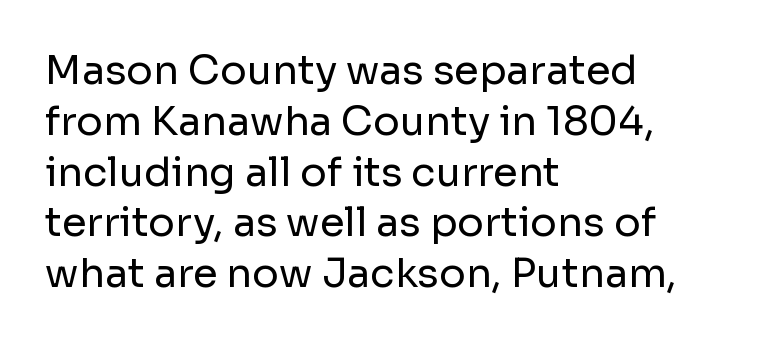
The image shows 40 px regular-weight sans-serif type, upright; set left-aligned, normal line spacing (1.27x), normal letter spacing, not underlined; low stroke contrast and a medium x-height.
